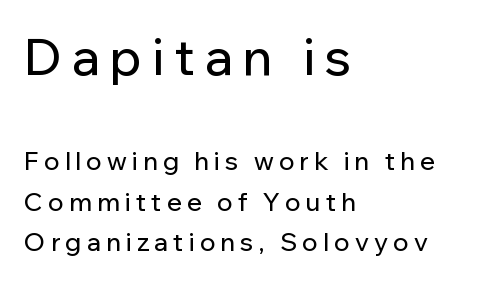
This rendering features lettering with no underline. You could only call the tracking loose — the letters float apart. The face used here is proportionally spaced, like ordinary book or web type. Every row of glyphs begins at an identical x-position on the left. Successive baselines arrive at the customary interval. Does the bottom block carry the larger type? No, the top block does.
